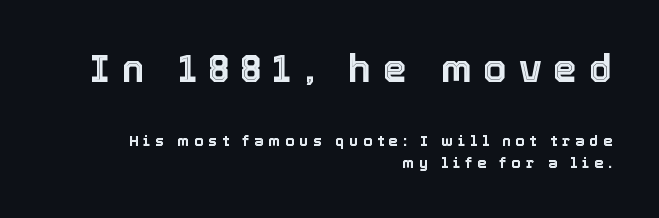
Q: Is the text italic (slanted)? A: No, it is upright.
Q: Is the text underlined? A: No.
Q: How is the paragraph aligned? A: Right-aligned.
Q: Is the spacing between letters normal or unusually wide? A: Unusually wide.
Q: Is the spacing between lines tight, normal or loose? A: Normal.
Q: Which block of text is set in a larger size, the first (top) or the second (bottom)? A: The first (top) one.
Q: Width (condensed, normal, or wide)? A: Normal.
Q: x-height? A: Medium.
Q: Monospaced? A: No.
